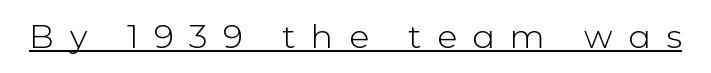
The image shows 33 px light sans-serif type, upright; set unusually wide letter spacing (+0.47 em), underlined; low stroke contrast and a medium x-height.
